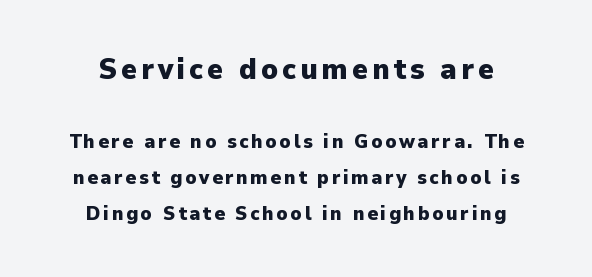
{"serif": "no", "italic": "no", "bold": "yes", "weight": "heavy", "width": "normal", "stroke_contrast": "low", "x_height": "medium", "monospaced": "no", "underline": "no", "align": "center", "line_spacing_ratio": 1.82, "larger_block": "first", "size_ratio": 1.5, "glyph_px": 30}
